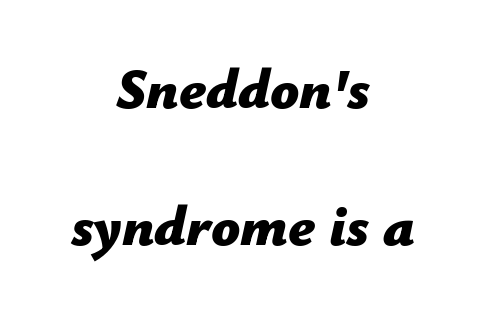
Looks like regular typesetting: each glyph gets only the width it needs. Underline: absent. Each line is balanced around a shared central axis. Heavy, bold letterforms. Letter spacing: default.
